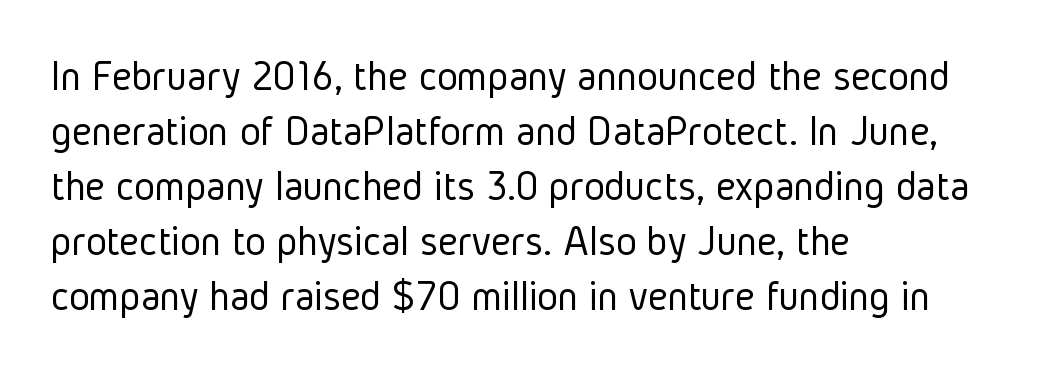
Caption: face not bold, strokes unweighted. The face used here is proportionally spaced, like ordinary book or web type. Students, observe: this is what conventionally led text looks like. Type style note: lacks serifs. Each word holds together tightly as a unit, with standard inter-letter gaps.
